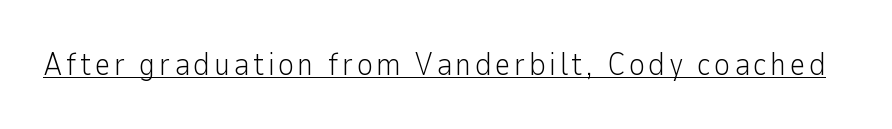
A continuous stroke trails under the words, as in a hyperlink. Each letter's strokes conclude bluntly, with no projecting serifs. Designer's note — italics off, roman on. Counters stay open thanks to moderate or lighter strokes. This sample has the flowing, uneven cadence of proportional lettering.
